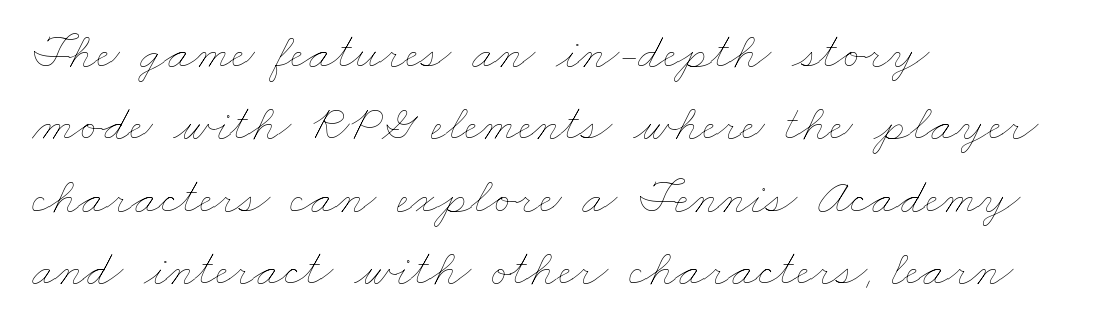
{"bold": "no", "weight": "thin", "width": "wide", "stroke_contrast": "low", "x_height": "small", "monospaced": "no", "underline": "no", "align": "left", "line_spacing": "normal", "line_spacing_ratio": 1.42, "letter_spacing": "normal", "letter_spacing_em": 0.0, "glyph_px": 51}
